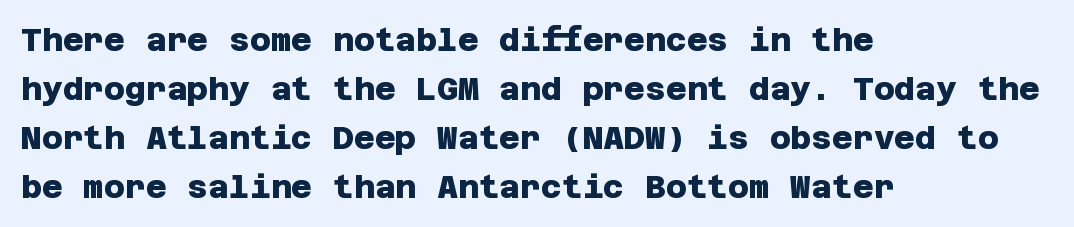
The image shows 32 px heavy sans-serif type; set left-aligned, normal line spacing (1.53x), normal letter spacing, not underlined; low stroke contrast and a large x-height.
